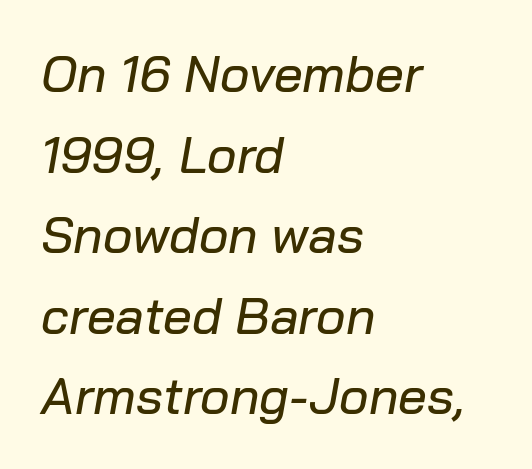
Caption: standard tracking, unaltered. In terms of posture, this sample is oblique. Evenly set lines give the paragraph a standard silhouette. The passage shown is typed in a proportional face where columns would drift.
